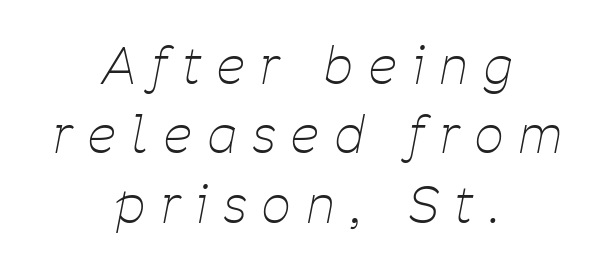
The image shows 50 px thin, condensed type, italic (leaning right); set centered, normal line spacing (1.39x), unusually wide letter spacing (+0.33 em), not underlined; low stroke contrast and a medium x-height.
